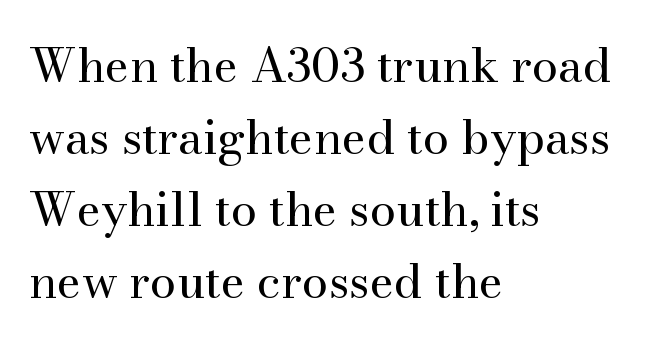
The image shows 47 px regular-weight serif type, upright; set left-aligned, normal line spacing (1.53x), normal letter spacing, not underlined; medium stroke contrast and a small x-height.
